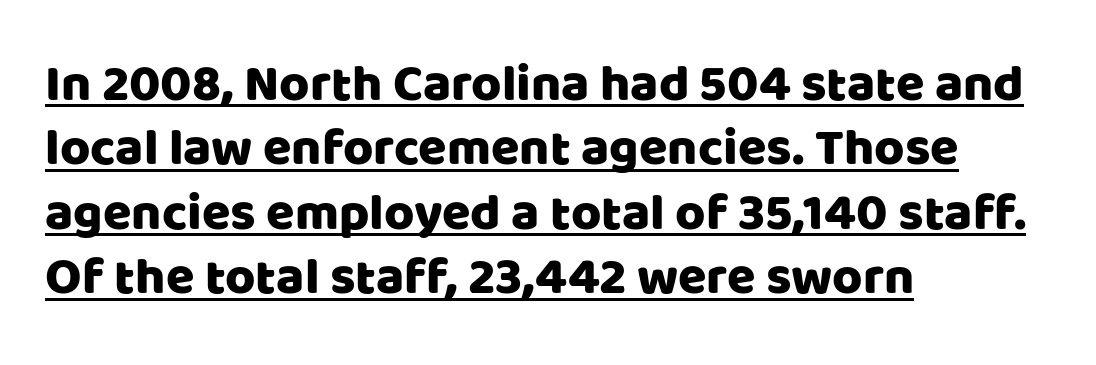
Q: Is the text italic (slanted)? A: No, it is upright.
Q: Is the typeface a serif or a sans-serif typeface? A: Sans-serif.
Q: Is the text underlined? A: Yes.
Q: How is the paragraph aligned? A: Left-aligned.
Q: Is the spacing between letters normal or unusually wide? A: Normal.
Q: Width (condensed, normal, or wide)? A: Normal.
Q: Stroke contrast? A: Low.
Q: x-height? A: Large.
Q: Monospaced? A: No.
